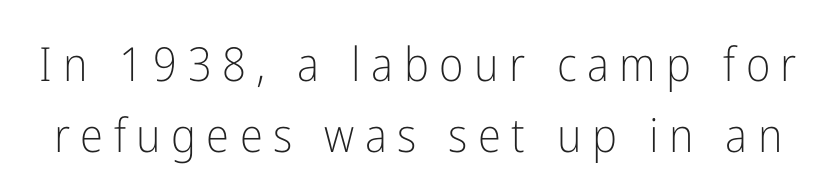
{"serif": "no", "italic": "no", "bold": "no", "weight": "light", "width": "condensed", "stroke_contrast": "low", "x_height": "medium", "monospaced": "no", "underline": "no", "line_spacing": "normal", "line_spacing_ratio": 1.52, "letter_spacing": "wide", "letter_spacing_em": 0.22, "glyph_px": 47}
